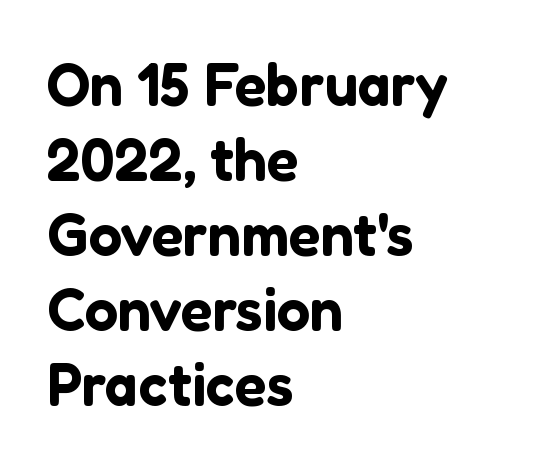
{"serif": "no", "italic": "no", "width": "normal", "stroke_contrast": "low", "x_height": "medium", "monospaced": "no", "underline": "no", "align": "left", "line_spacing": "normal", "line_spacing_ratio": 1.27, "letter_spacing": "normal", "letter_spacing_em": 0.0, "glyph_px": 59}
